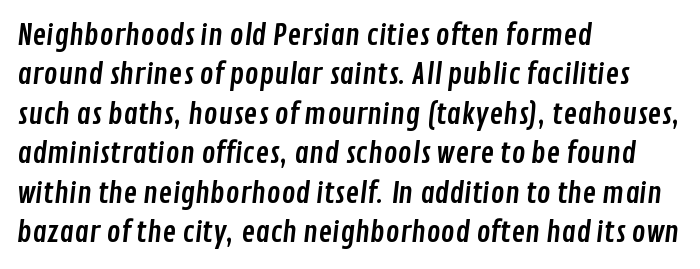
Q: Is the typeface a serif or a sans-serif typeface? A: Sans-serif.
Q: Is the text underlined? A: No.
Q: How is the paragraph aligned? A: Left-aligned.
Q: Is the spacing between letters normal or unusually wide? A: Normal.
Q: Is the spacing between lines tight, normal or loose? A: Normal.
Q: Width (condensed, normal, or wide)? A: Condensed.
Q: Stroke contrast? A: Low.
Q: x-height? A: Medium.
Q: Monospaced? A: No.
